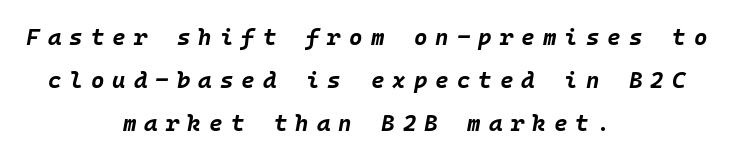
{"italic": "yes", "lean": "right", "slant_degrees": 10, "bold": "yes", "underline": "no", "align": "center", "line_spacing_ratio": 1.86, "letter_spacing": "wide", "letter_spacing_em": 0.35, "glyph_px": 23}
